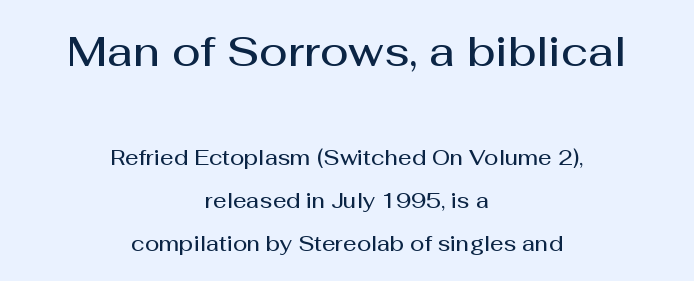
The image shows 42 px semibold sans-serif type, upright; set centered, loose line spacing (2.05x), normal letter spacing, not underlined; the first (top) block is 2.0x larger; medium stroke contrast and a medium x-height.
